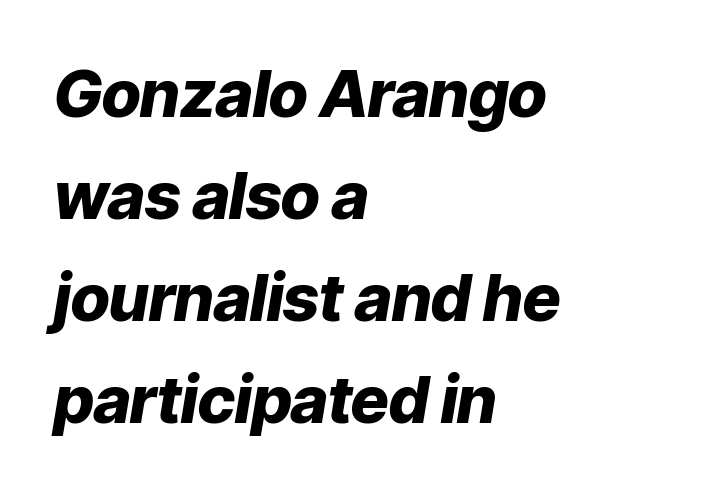
The image shows 65 px heavy type, italic (leaning right); set left-aligned, normal line spacing (1.57x), normal letter spacing, not underlined; low stroke contrast and a medium x-height.
